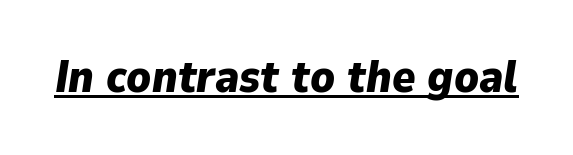
{"italic": "yes", "lean": "right", "slant_degrees": 9, "bold": "yes", "weight": "heavy", "width": "normal", "stroke_contrast": "low", "x_height": "medium", "monospaced": "no", "underline": "yes", "letter_spacing": "normal", "letter_spacing_em": 0.0, "glyph_px": 44}
